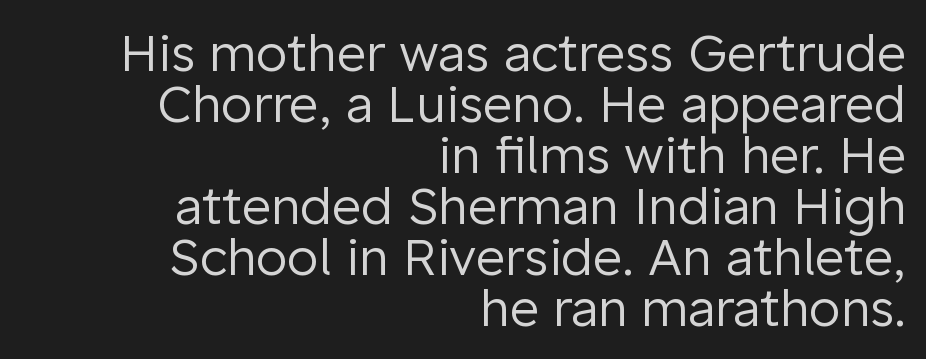
The image shows 51 px regular-weight sans-serif type, upright; set right-aligned, tight line spacing (1.0x), normal letter spacing, not underlined; low stroke contrast and a medium x-height.
